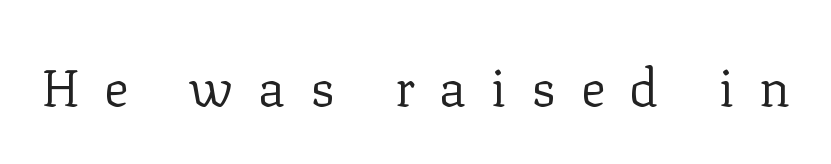
These lines are composed in type with serifs. Proportional: the letters do not fall into vertical columns. This reads as an unemphasized weight, regular at the heaviest. Ascenders rise straight up at ninety degrees.
